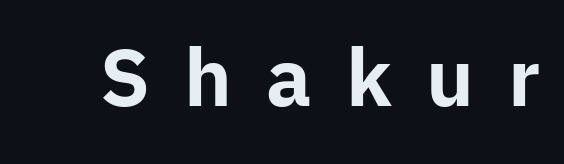
This sample uses an upright cut, with every glyph sitting square on the baseline. This rendering widens character spacing well past its baseline value. The words here are not underlined. No feet cap the strokes, marking this as sans-serif type. Looks like regular typesetting: each glyph gets only the width it needs. I'd describe the lettering as bold — thick and assertive.
